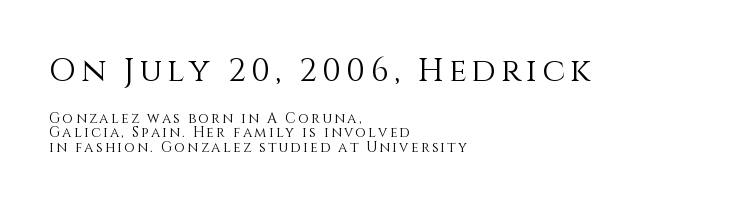
Q: Is the text bold? A: No.
Q: Is the text italic (slanted)? A: No, it is upright.
Q: Is the text underlined? A: No.
Q: How is the paragraph aligned? A: Left-aligned.
Q: Is the spacing between lines tight, normal or loose? A: Tight.
Q: Which block of text is set in a larger size, the first (top) or the second (bottom)? A: The first (top) one.
Q: Width (condensed, normal, or wide)? A: Normal.
Q: x-height? A: Large.
Q: Monospaced? A: No.
